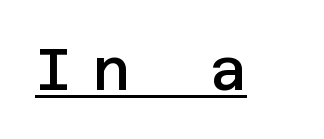
The image shows 58 px semibold sans-serif type, upright; set unusually wide letter spacing (+0.35 em), underlined; low stroke contrast and a large x-height.
